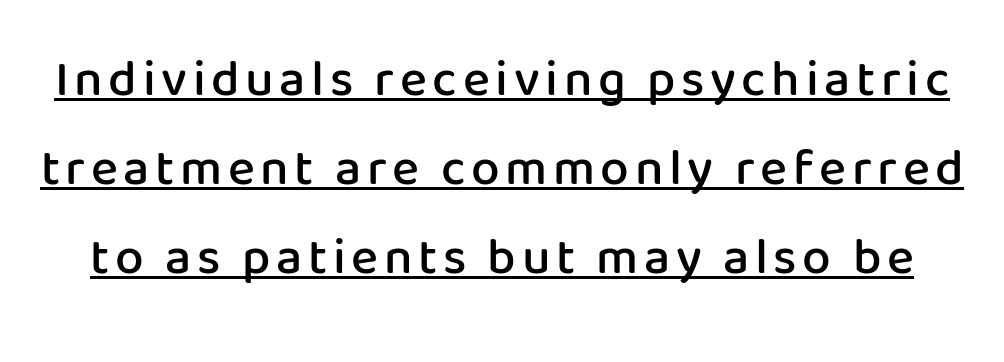
These lines carry some extra weight — a demibold, not a full bold. This sample has the flowing, uneven cadence of proportional lettering. Check where the strokes stop: nothing finishes them off — pure sans. Caption: lettering with a line underneath. A typesetter would mark this as roman, not italic.
